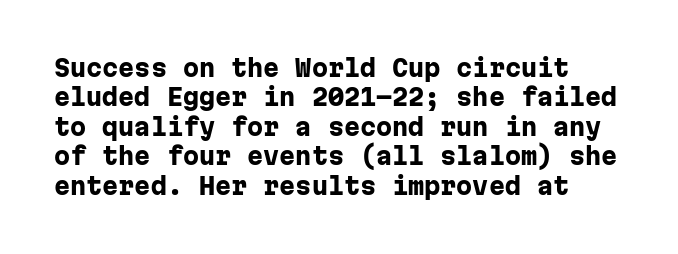
Q: Is the text bold? A: Yes.
Q: Is the text italic (slanted)? A: No, it is upright.
Q: Is the text underlined? A: No.
Q: Is the spacing between letters normal or unusually wide? A: Normal.
Q: Is the spacing between lines tight, normal or loose? A: Normal.
